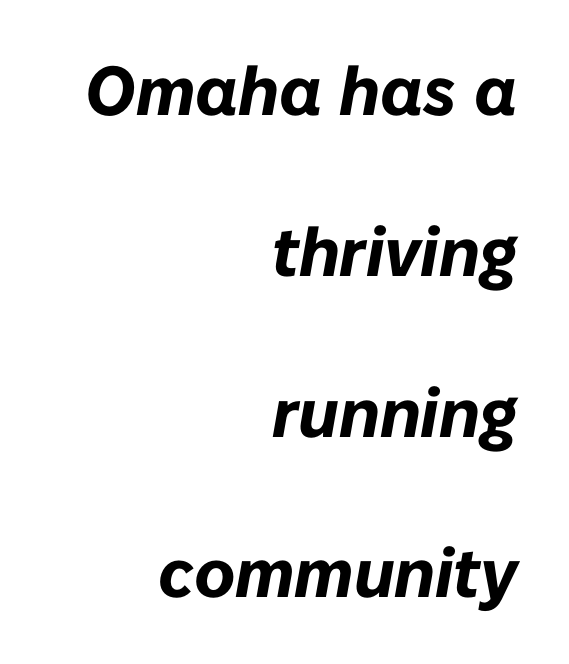
One glance says open: line gaps are wider than usual. Weight: bold. Looks like regular typesetting: each glyph gets only the width it needs. Unmarked baselines from the first word to the last.
